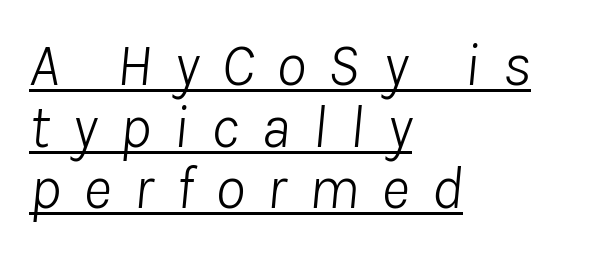
The paragraph shown leans on its left margin. Substantial extra tracking has been applied to these lines. Unbolded letterforms with no extra heft. Do the characters align in a grid? No, the font is proportional. A typesetter would call this leading minimal, almost set solid.
